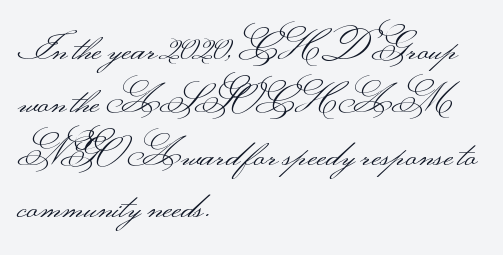
{"serif": "no", "bold": "no", "weight": "light", "width": "wide", "stroke_contrast": "medium", "monospaced": "no", "underline": "no", "align": "left", "line_spacing": "normal", "line_spacing_ratio": 1.39, "letter_spacing": "normal", "letter_spacing_em": 0.0, "glyph_px": 38}
